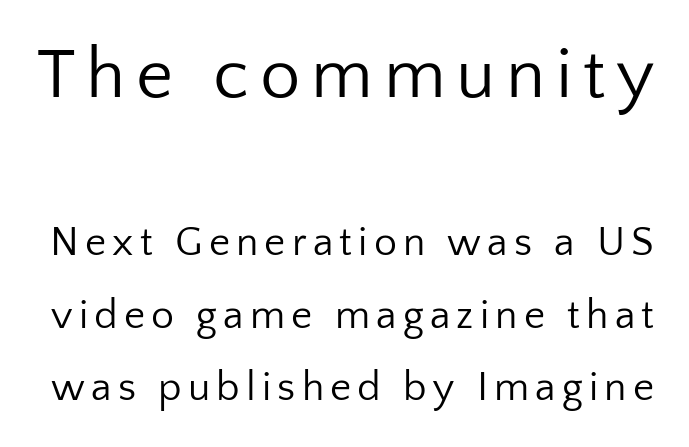
This is the regular roman posture of the typeface. The words here are not underlined. Look at the bottom of the vertical strokes: they stop flat, with no serifs. The letterforms sit at book weight or below. Compare the two chunks: the upper has the greater cap height. Is this a fixed-width face? No — the glyphs have proportional, varying widths.
